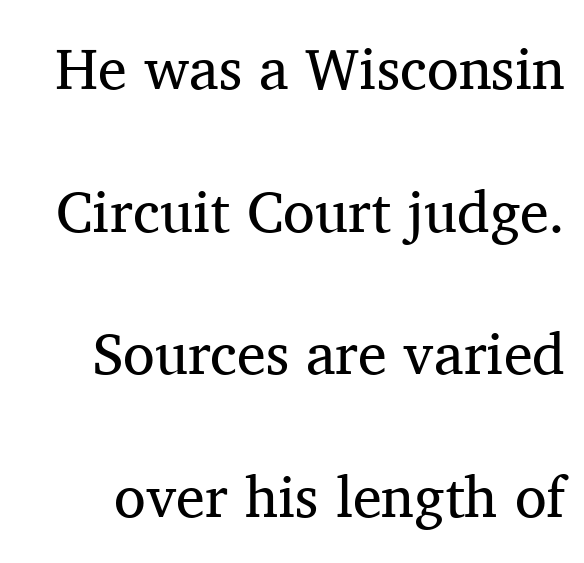
{"serif": "yes", "italic": "no", "bold": "no", "weight": "regular", "width": "normal", "stroke_contrast": "medium", "x_height": "medium", "monospaced": "no", "underline": "no", "line_spacing": "loose", "line_spacing_ratio": 2.46, "letter_spacing": "normal", "letter_spacing_em": 0.0, "glyph_px": 58}
